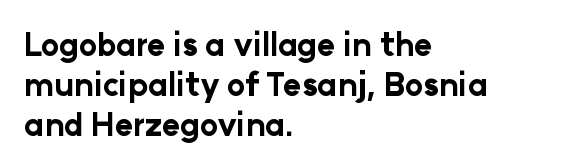
The image shows 31 px bold sans-serif type, upright; set left-aligned, normal line spacing (1.29x), normal letter spacing, not underlined; low stroke contrast and a medium x-height.
